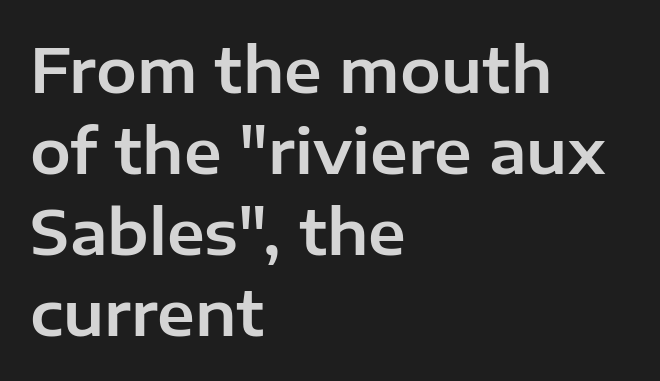
Standard letterfit; no display-style spreading of the glyphs. Nobody drew a line under any word here. The letters carry no serifs — their stems end cleanly without finishing strokes. Notice how descenders clear the ascenders below comfortably — that's standard leading. Posture: upright roman.
